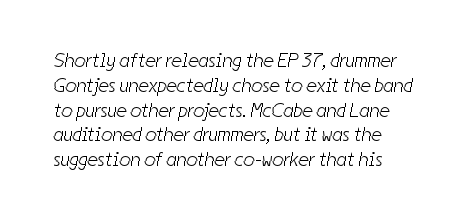
{"bold": "no", "underline": "no", "align": "left", "line_spacing_ratio": 1.24, "letter_spacing": "normal", "letter_spacing_em": 0.0, "glyph_px": 20}
